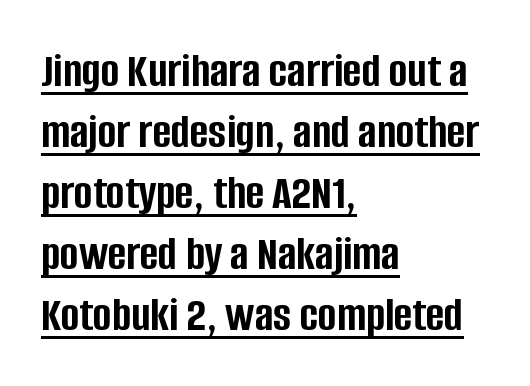
{"serif": "no", "italic": "no", "bold": "yes", "weight": "semibold", "width": "condensed", "stroke_contrast": "low", "x_height": "large", "monospaced": "no", "underline": "yes", "align": "left", "line_spacing_ratio": 1.22, "letter_spacing": "normal", "letter_spacing_em": 0.0, "glyph_px": 50}
